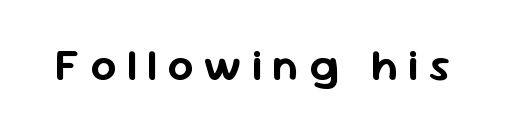
The text was rendered using a sans face with plain stroke endings. The glyphs are unaccompanied by any horizontal stroke below them. Spacing verdict: proportional, widths tailored to each character. Between one letter and the next there's a generous, obvious gap.
